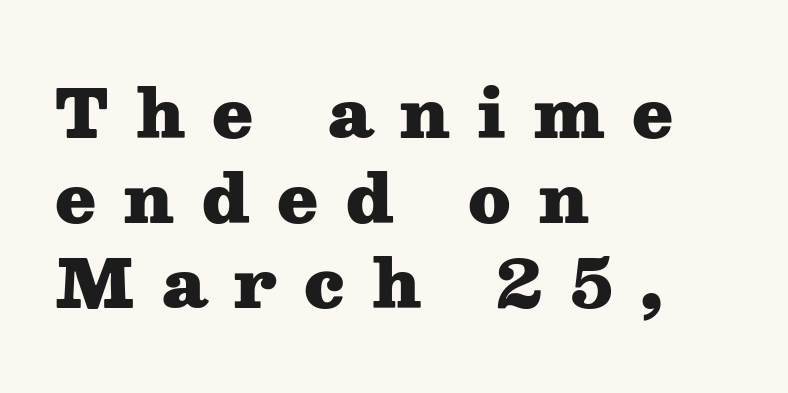
Q: Is the text bold? A: Yes.
Q: Is the text italic (slanted)? A: No, it is upright.
Q: Is the typeface a serif or a sans-serif typeface? A: Serif.
Q: Is the text underlined? A: No.
Q: How is the paragraph aligned? A: Left-aligned.
Q: Is the spacing between letters normal or unusually wide? A: Unusually wide.
Q: Is the spacing between lines tight, normal or loose? A: Normal.
Q: Width (condensed, normal, or wide)? A: Wide.
Q: Stroke contrast? A: Medium.
Q: x-height? A: Medium.
Q: Monospaced? A: No.
